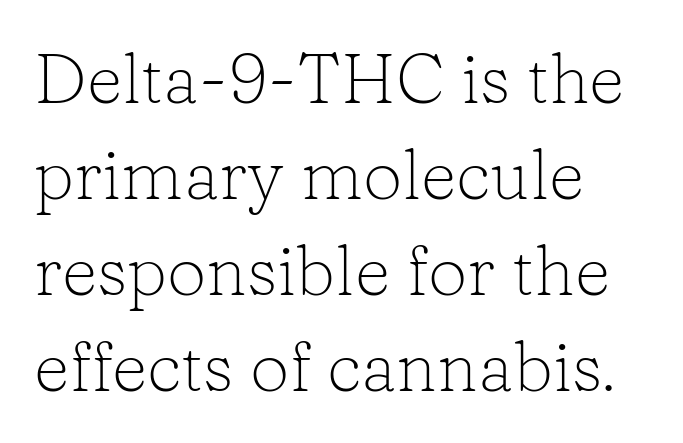
The image shows 70 px light serif type, upright; set left-aligned, normal line spacing (1.37x), normal letter spacing, not underlined; low stroke contrast and a medium x-height.
